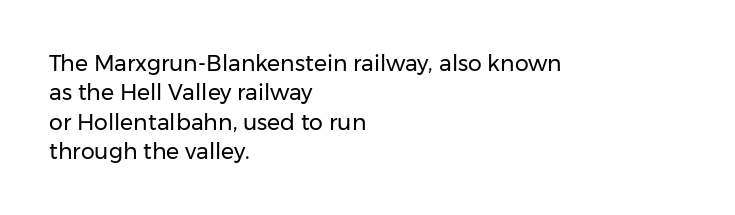
The image shows 22 px text type, upright; set left-aligned, normal line spacing (1.34x), normal letter spacing, not underlined.
